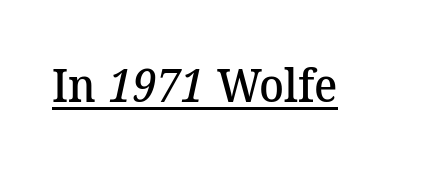
Q: Is the text bold? A: Semi-bold.
Q: Is the typeface a serif or a sans-serif typeface? A: Serif.
Q: Is the text underlined? A: Yes.
Q: Is the spacing between letters normal or unusually wide? A: Normal.
Q: Width (condensed, normal, or wide)? A: Normal.
Q: Stroke contrast? A: Medium.
Q: x-height? A: Medium.
Q: Monospaced? A: No.
